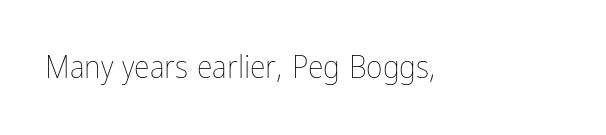
{"italic": "no", "bold": "no", "weight": "thin", "width": "condensed", "stroke_contrast": "low", "x_height": "medium", "monospaced": "no", "underline": "no", "letter_spacing": "normal", "letter_spacing_em": 0.0, "glyph_px": 32}
